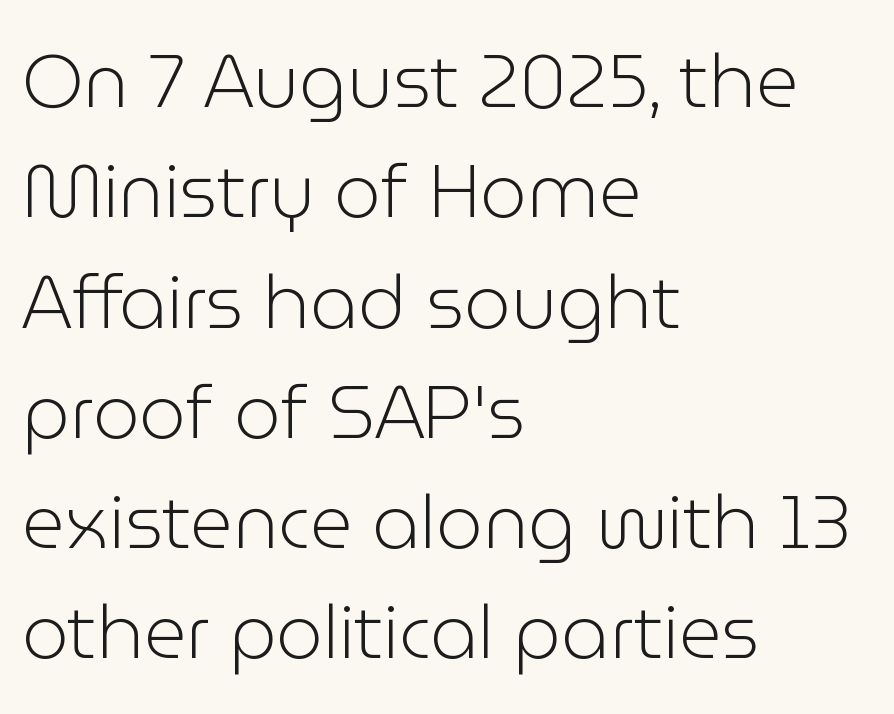
What's the leading like? Ordinary, nothing unusual. Here the designer chose a conventional face with non-uniform glyph widths. Here the glyphs are tracked normally, forming tight word shapes. Posture: upright roman. Weight: regular or lighter. Does the type have serifs? No, each stem ends abruptly.
